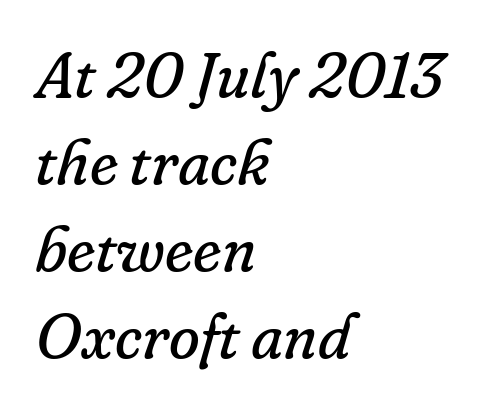
Q: Is the text bold? A: No.
Q: Is the text italic (slanted)? A: Yes, it leans right by about 16 degrees.
Q: Is the typeface a serif or a sans-serif typeface? A: Serif.
Q: Is the text underlined? A: No.
Q: How is the paragraph aligned? A: Left-aligned.
Q: Is the spacing between letters normal or unusually wide? A: Normal.
Q: Is the spacing between lines tight, normal or loose? A: Normal.
Q: Width (condensed, normal, or wide)? A: Normal.
Q: Stroke contrast? A: Low.
Q: x-height? A: Small.
Q: Monospaced? A: No.
